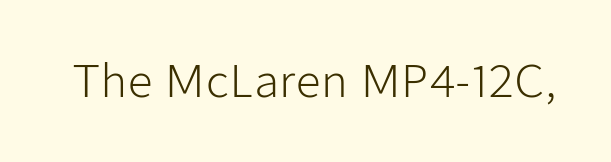
The image shows 44 px light sans-serif type, upright; set normal letter spacing, not underlined; low stroke contrast and a medium x-height.
